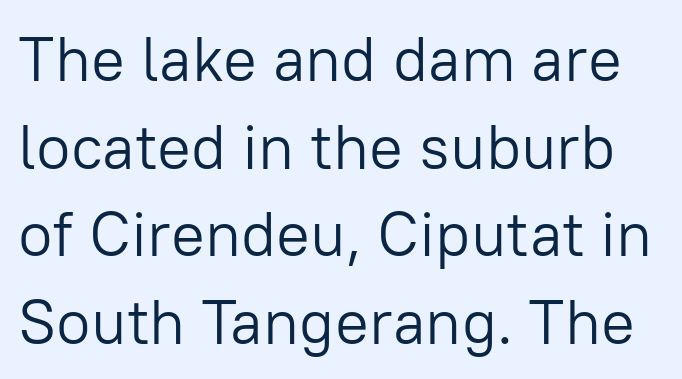
{"serif": "no", "italic": "no", "bold": "no", "weight": "light", "width": "normal", "stroke_contrast": "low", "x_height": "medium", "monospaced": "no", "underline": "no", "line_spacing": "normal", "line_spacing_ratio": 1.39, "letter_spacing": "normal", "letter_spacing_em": 0.0, "glyph_px": 63}
